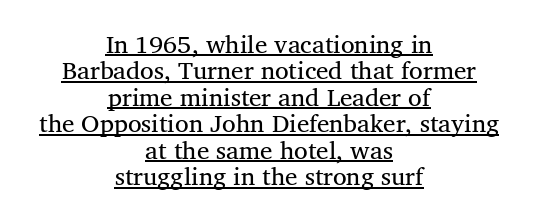
Has an underline been added? It has. The letterforms sit shoulder to shoulder at normal distance. If you measured baseline to baseline, you'd find a short distance. Reading down the block, each line starts at a different indent, mirrored at its end.
